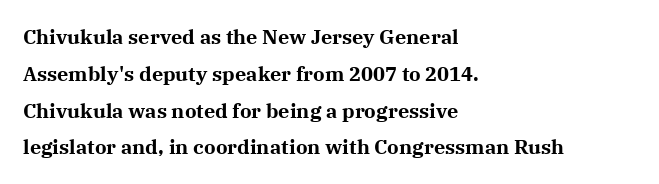
Typesetter's note: full bold, strokes at maximum text heaviness. Quick note: underline off. Ordinary non-slanted type is in use. Short note: letters normally spaced. Teacher's note: observe the even left margin — that is flush-left alignment.
